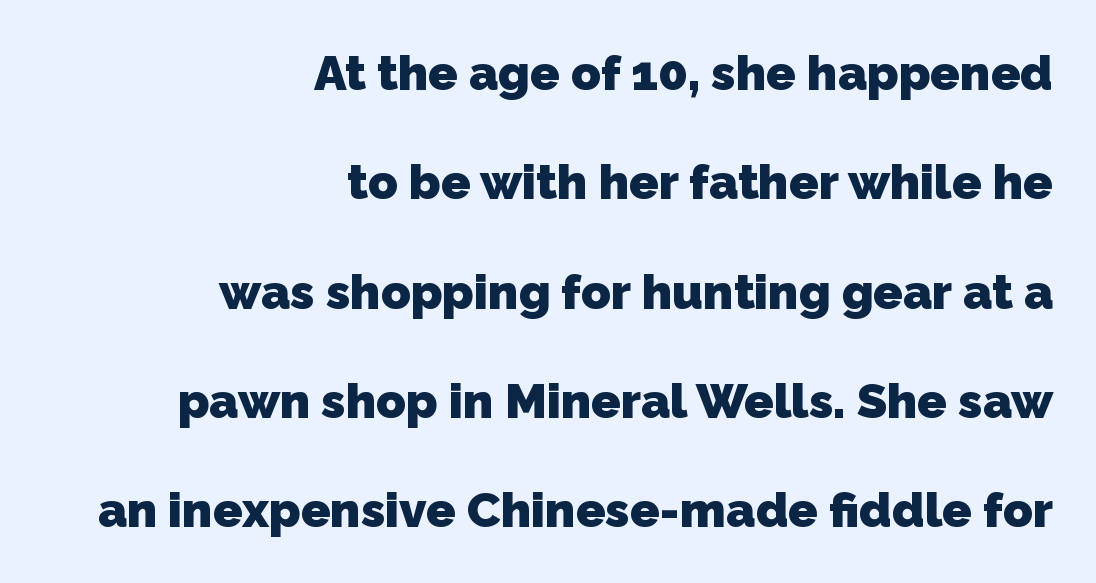
Q: Is the text bold? A: Yes.
Q: Is the typeface a serif or a sans-serif typeface? A: Sans-serif.
Q: Is the text underlined? A: No.
Q: How is the paragraph aligned? A: Right-aligned.
Q: Is the spacing between letters normal or unusually wide? A: Normal.
Q: Is the spacing between lines tight, normal or loose? A: Loose.
Q: Width (condensed, normal, or wide)? A: Normal.
Q: Stroke contrast? A: Low.
Q: x-height? A: Medium.
Q: Monospaced? A: No.
